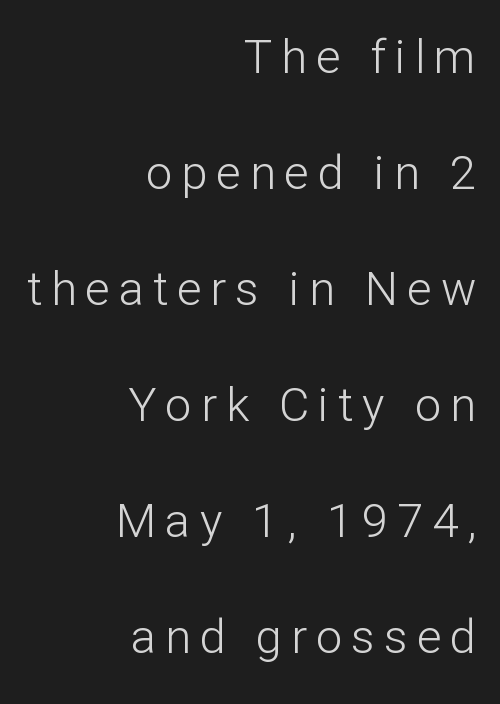
The font's upright variant was chosen for this text. Is the block centered? No — it sits flush against the right margin. Letterform terminals end flat and unadorned throughout the passage. Heft: none added — not bold. The strip under each line holds only bare page. This sample has the flowing, uneven cadence of proportional lettering.
